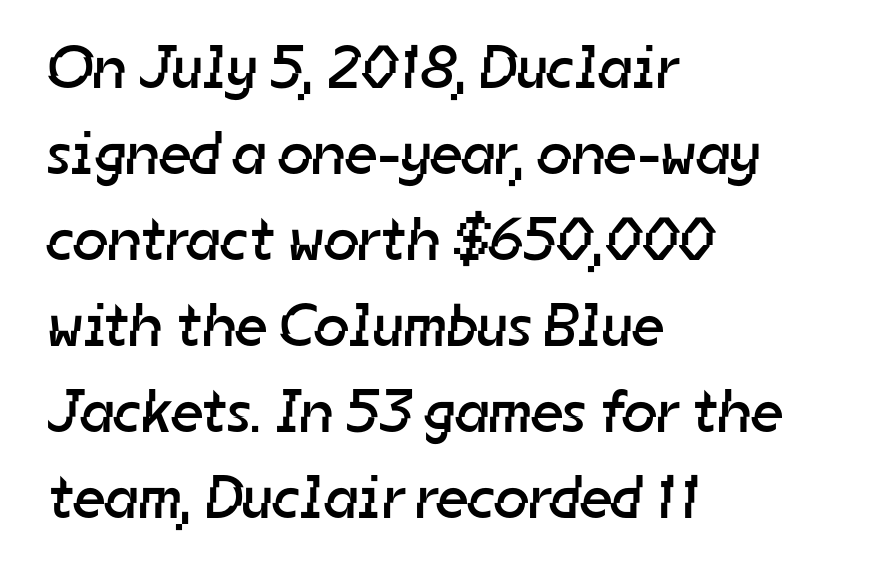
The image shows 61 px regular-weight sans-serif type; set left-aligned, normal line spacing (1.41x), normal letter spacing, not underlined; low stroke contrast and a medium x-height.
